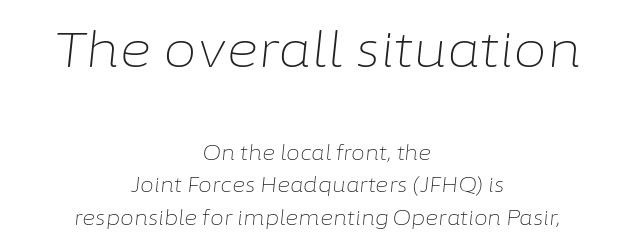
The image shows 49 px light type, italic (leaning right); set centered, normal line spacing (1.64x), normal letter spacing, not underlined; the first (top) block is 2.45x larger; low stroke contrast and a medium x-height.
